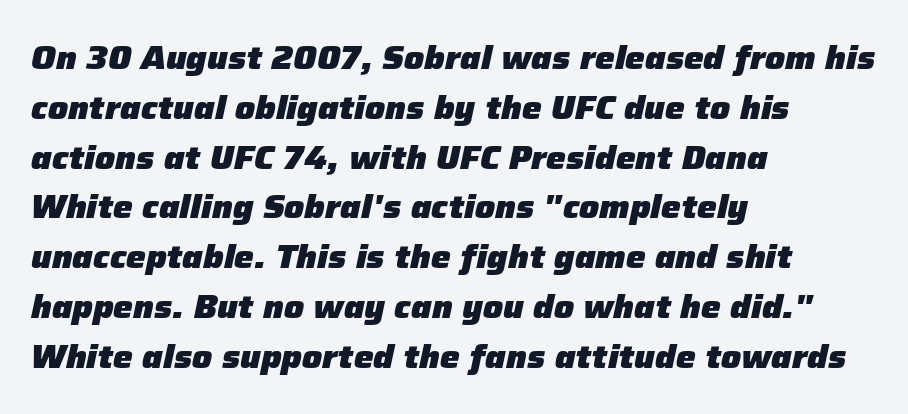
The image shows 33 px heavy type, italic (leaning right); set left-aligned, normal line spacing (1.51x), normal letter spacing, not underlined; low stroke contrast and a medium x-height.
